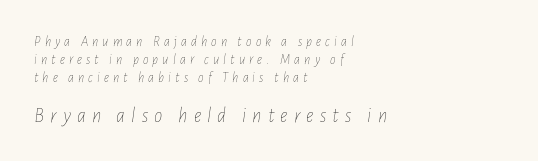
{"italic": "yes", "lean": "right", "slant_degrees": 7, "bold": "no", "underline": "no", "align": "left", "line_spacing": "normal", "line_spacing_ratio": 1.28, "letter_spacing": "wide", "letter_spacing_em": 0.29, "larger_block": "second", "size_ratio": 1.5, "glyph_px": 21}
